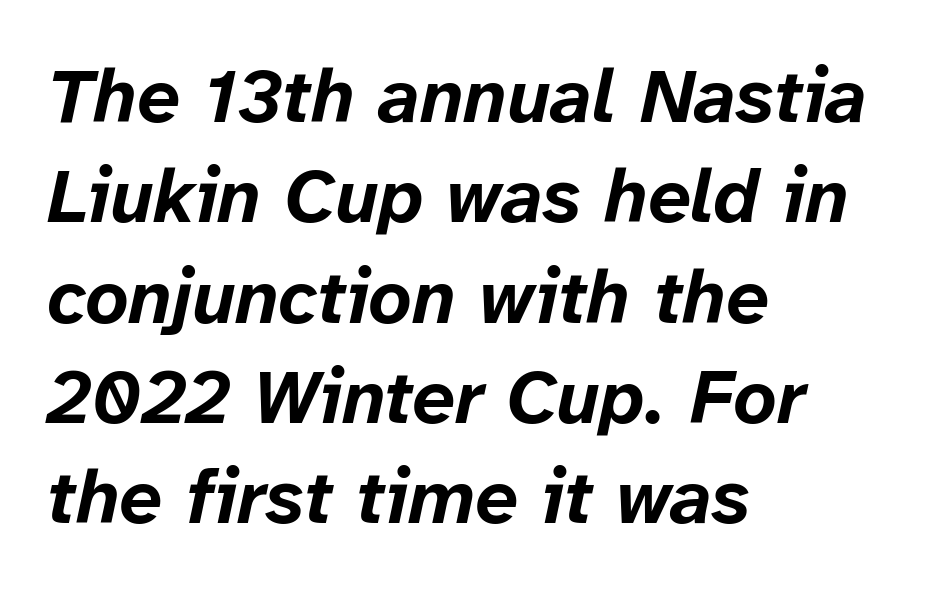
A typesetter would mark this as italic. One glance says typical: line gaps are just what's usual. Honestly, there is no underline to notice here at all. The horizontal fit of the characters is conventional and even. This sample has the flowing, uneven cadence of proportional lettering.
